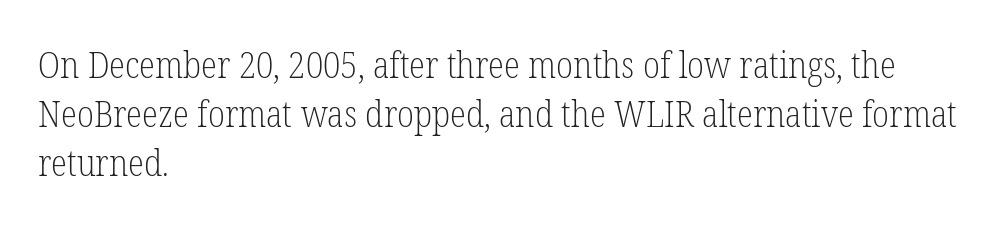
Q: Is the text bold? A: No.
Q: Is the text italic (slanted)? A: No, it is upright.
Q: Is the typeface a serif or a sans-serif typeface? A: Serif.
Q: Is the text underlined? A: No.
Q: How is the paragraph aligned? A: Left-aligned.
Q: Is the spacing between letters normal or unusually wide? A: Normal.
Q: Is the spacing between lines tight, normal or loose? A: Normal.
Q: Width (condensed, normal, or wide)? A: Condensed.
Q: Stroke contrast? A: Low.
Q: x-height? A: Medium.
Q: Monospaced? A: No.
